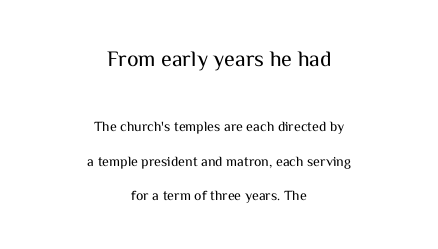
Q: Is the text bold? A: No.
Q: Is the text italic (slanted)? A: No, it is upright.
Q: Is the text underlined? A: No.
Q: How is the paragraph aligned? A: Centered.
Q: Is the spacing between letters normal or unusually wide? A: Normal.
Q: Is the spacing between lines tight, normal or loose? A: Loose.
Q: Which block of text is set in a larger size, the first (top) or the second (bottom)? A: The first (top) one.
